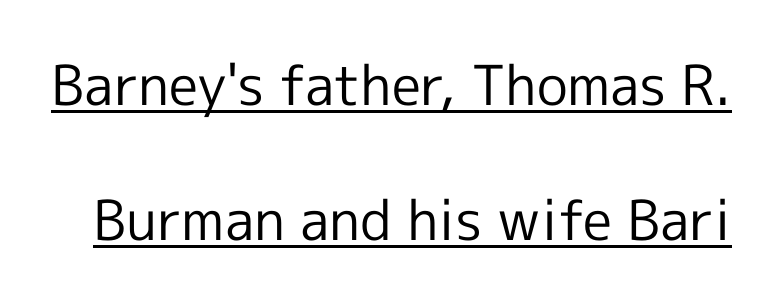
The image shows 55 px regular-weight sans-serif type, upright; set loose line spacing (2.45x), normal letter spacing, underlined; a medium x-height.
